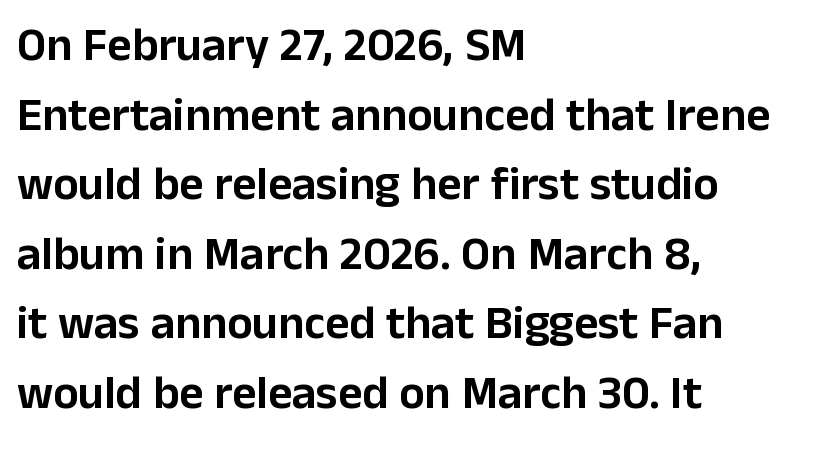
{"serif": "no", "italic": "no", "width": "normal", "stroke_contrast": "low", "x_height": "medium", "monospaced": "no", "underline": "no", "align": "left", "line_spacing": "normal", "line_spacing_ratio": 1.48, "letter_spacing": "normal", "letter_spacing_em": 0.0, "glyph_px": 47}
